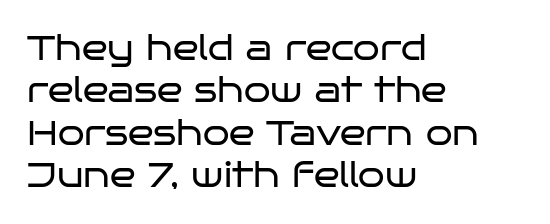
The image shows 34 px regular-weight, wide sans-serif type, upright; set left-aligned, normal line spacing (1.25x), normal letter spacing, not underlined; low stroke contrast and a large x-height.
